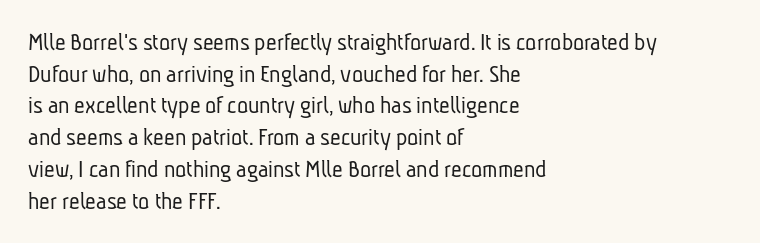
{"bold": "no", "underline": "no", "align": "left", "line_spacing_ratio": 1.22, "letter_spacing": "normal", "letter_spacing_em": 0.0, "glyph_px": 26}
